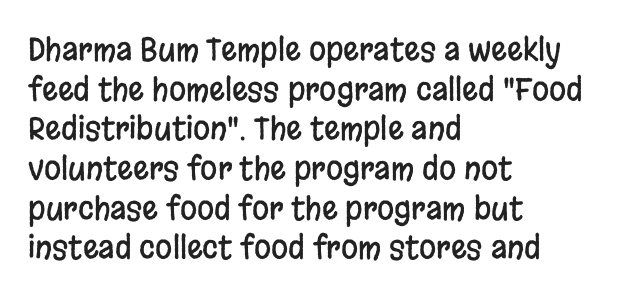
{"serif": "no", "italic": "no", "width": "condensed", "stroke_contrast": "low", "x_height": "large", "monospaced": "no", "underline": "no", "align": "left", "line_spacing": "normal", "line_spacing_ratio": 1.28, "letter_spacing": "normal", "letter_spacing_em": 0.0, "glyph_px": 31}
